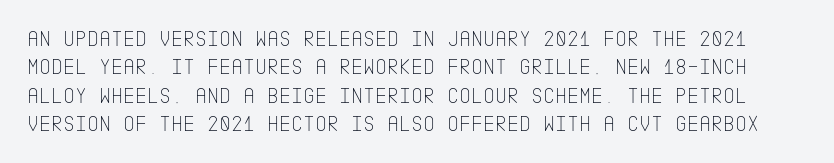
The image shows 23 px text type, upright; set line spacing 1.23x, normal letter spacing, not underlined.
